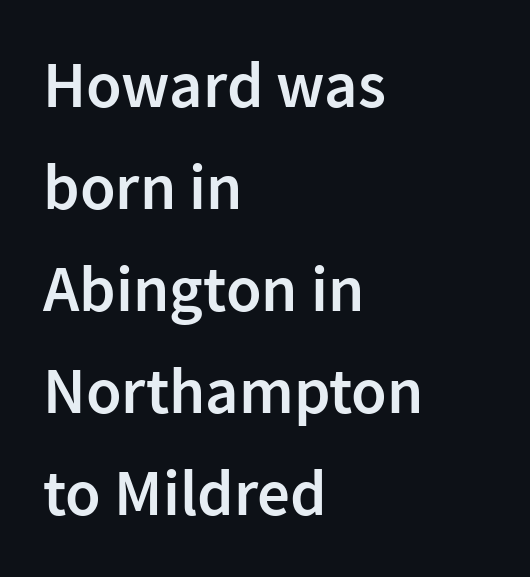
The image shows 65 px semibold sans-serif type, upright; set left-aligned, normal line spacing (1.57x), normal letter spacing, not underlined; low stroke contrast and a medium x-height.
